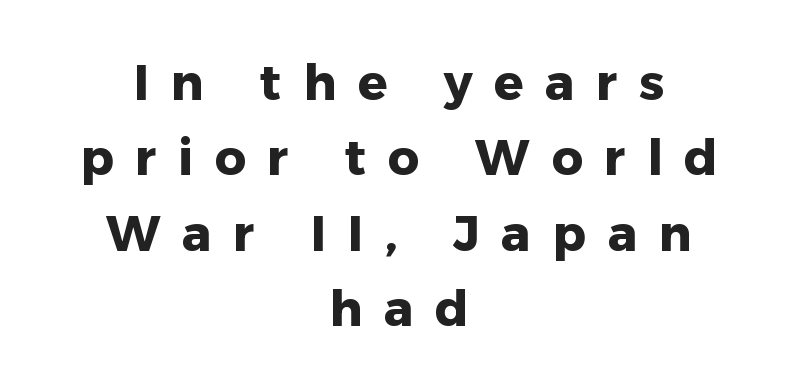
{"serif": "no", "italic": "no", "bold": "yes", "weight": "heavy", "width": "normal", "stroke_contrast": "low", "x_height": "medium", "monospaced": "no", "underline": "no", "align": "center", "line_spacing": "normal", "line_spacing_ratio": 1.54, "letter_spacing": "wide", "letter_spacing_em": 0.44, "glyph_px": 49}
